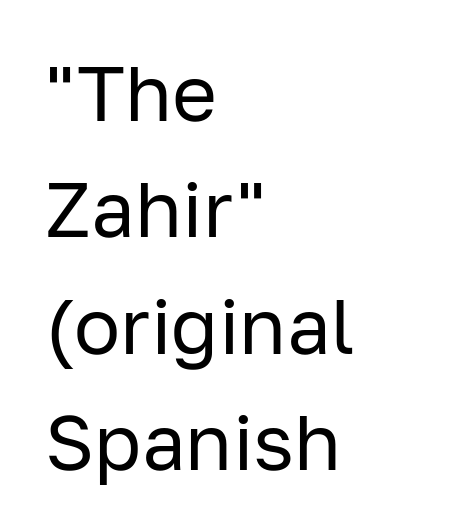
The image shows 77 px regular-weight sans-serif type, upright; set left-aligned, normal line spacing (1.51x), normal letter spacing, not underlined; low stroke contrast and a medium x-height.
